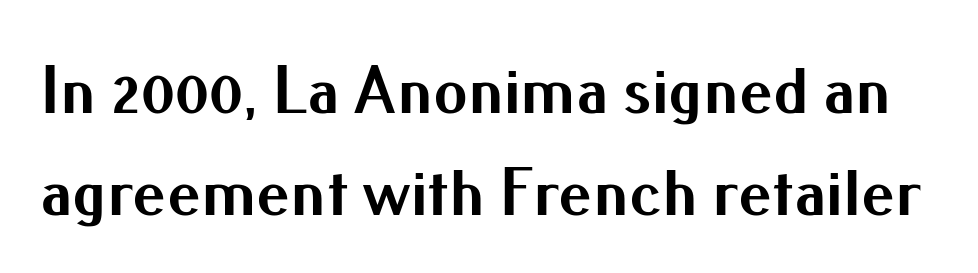
Look at the tracking — it's just the regular setting, nothing added. The face used here is proportionally spaced, like ordinary book or web type. Check where the strokes stop: nothing finishes them off — pure sans. In terms of leading, this rendering sits right in the middle.
